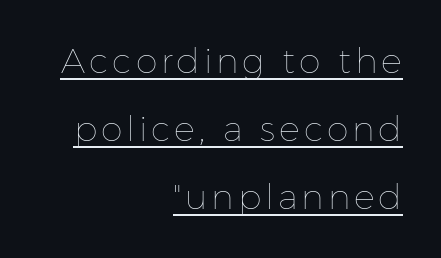
{"italic": "no", "bold": "no", "weight": "thin", "width": "normal", "stroke_contrast": "low", "x_height": "medium", "monospaced": "no", "underline": "yes", "align": "right", "line_spacing": "loose", "line_spacing_ratio": 1.95, "glyph_px": 35}
